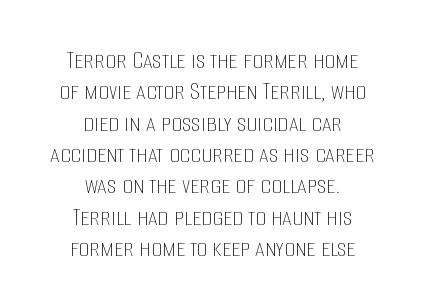
The image shows 27 px text type, upright; set centered, line spacing 1.16x, normal letter spacing, not underlined.
